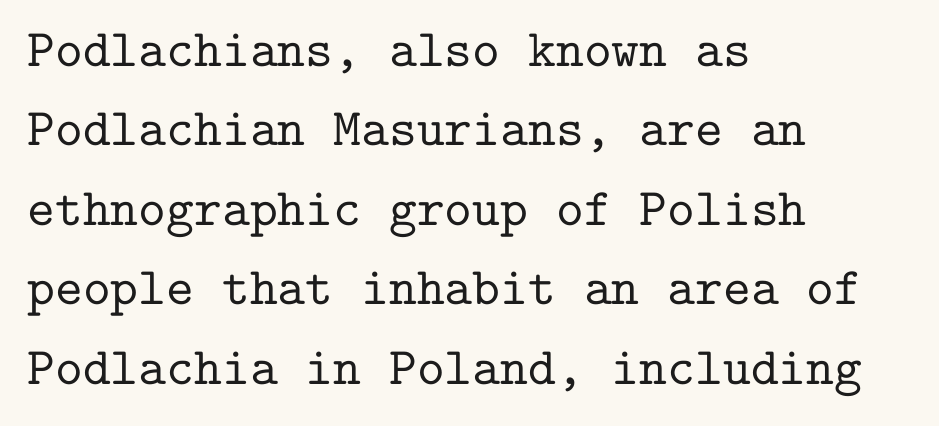
The image shows 53 px serif type, upright, monospaced; set left-aligned, normal line spacing (1.5x), normal letter spacing, not underlined; low stroke contrast and a medium x-height.
